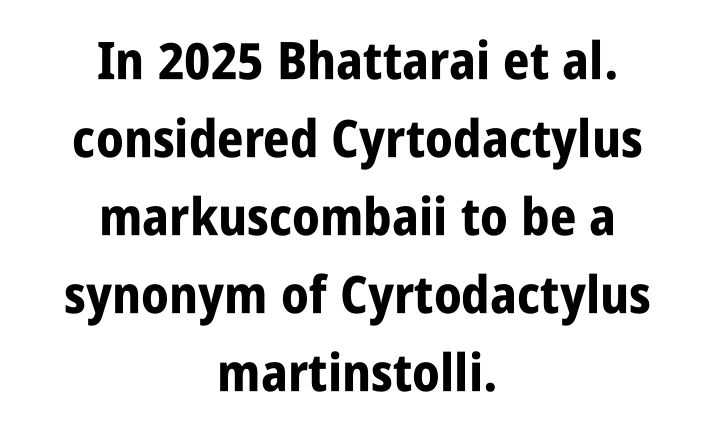
{"serif": "no", "italic": "no", "bold": "yes", "weight": "bold", "width": "condensed", "stroke_contrast": "low", "x_height": "large", "monospaced": "no", "underline": "no", "align": "center", "line_spacing": "normal", "line_spacing_ratio": 1.5, "letter_spacing": "normal", "letter_spacing_em": 0.0, "glyph_px": 52}
